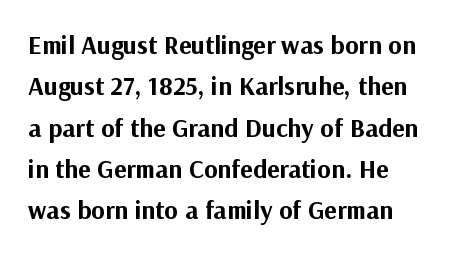
The image shows 26 px bold type, upright; set normal line spacing (1.59x), normal letter spacing, not underlined.
